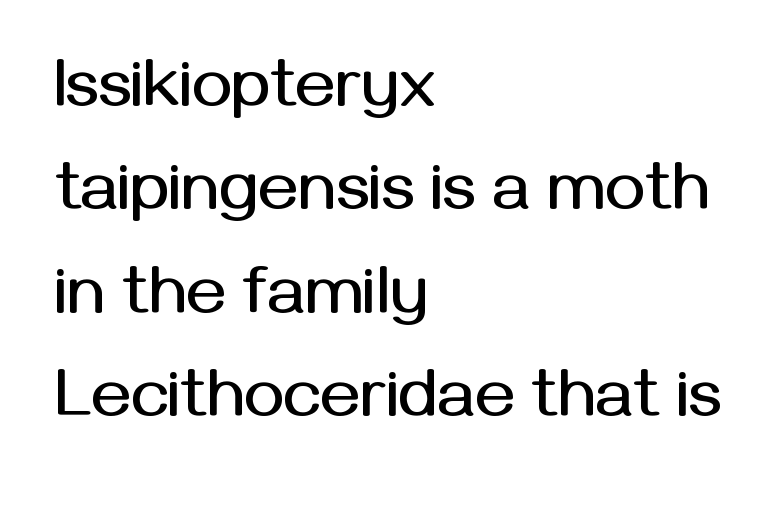
Q: Is the text italic (slanted)? A: No, it is upright.
Q: Is the typeface a serif or a sans-serif typeface? A: Sans-serif.
Q: Is the text underlined? A: No.
Q: How is the paragraph aligned? A: Left-aligned.
Q: Is the spacing between letters normal or unusually wide? A: Normal.
Q: Is the spacing between lines tight, normal or loose? A: Normal.
Q: Width (condensed, normal, or wide)? A: Normal.
Q: Stroke contrast? A: Medium.
Q: x-height? A: Medium.
Q: Monospaced? A: No.
